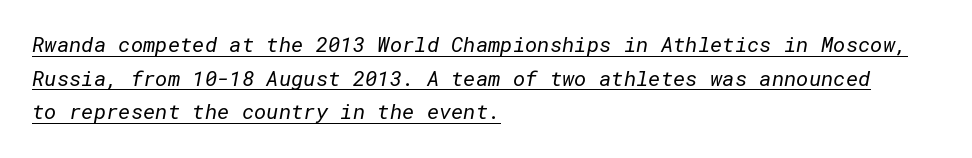
The image shows 21 px text type; set left-aligned, normal line spacing (1.6x), normal letter spacing, underlined.
